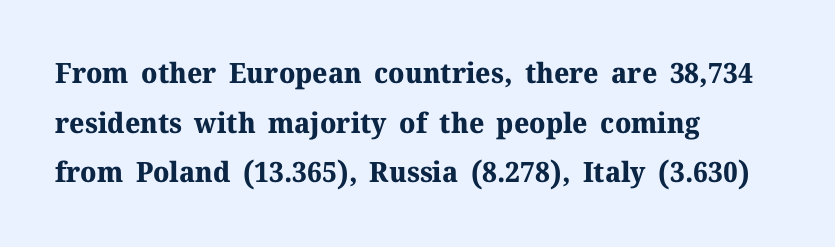
Q: Is the text bold? A: Yes.
Q: Is the text italic (slanted)? A: No, it is upright.
Q: Is the typeface a serif or a sans-serif typeface? A: Serif.
Q: Is the text underlined? A: No.
Q: How is the paragraph aligned? A: Left-aligned.
Q: Is the spacing between letters normal or unusually wide? A: Normal.
Q: Width (condensed, normal, or wide)? A: Normal.
Q: Stroke contrast? A: Medium.
Q: x-height? A: Medium.
Q: Monospaced? A: No.
